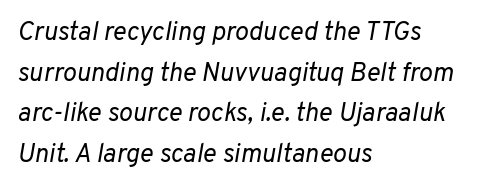
The image shows 26 px text type, italic (leaning right); set left-aligned, normal line spacing (1.56x), normal letter spacing, not underlined.
